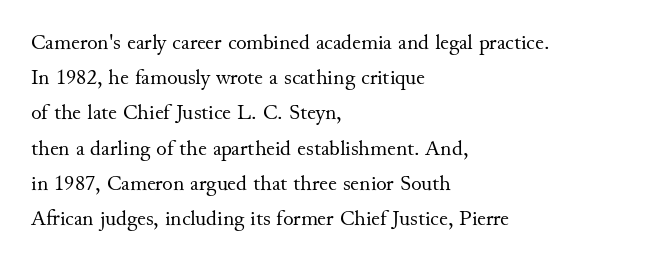
Q: Is the text bold? A: No.
Q: Is the text italic (slanted)? A: No, it is upright.
Q: Is the text underlined? A: No.
Q: How is the paragraph aligned? A: Left-aligned.
Q: Is the spacing between letters normal or unusually wide? A: Normal.
Q: Is the spacing between lines tight, normal or loose? A: Normal.
